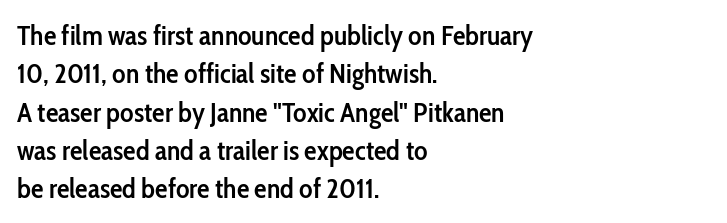
The designer left line spacing at the default. Nope, no serifs anywhere on these letters. Anything drawn beneath the words? Only blank space. Tracking value appears to be zero — textbook default spacing. Note the varied advance widths — an 'i' is clearly narrower than an 'm'.
